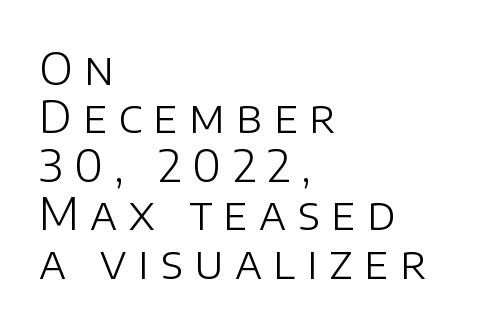
The baseline area is clear. The rendering shows plain stroke endings on the letterforms — a sans-serif design. A typesetter would call this leading minimal, almost set solid. Posture: upright roman. Between one letter and the next there's a generous, obvious gap.
